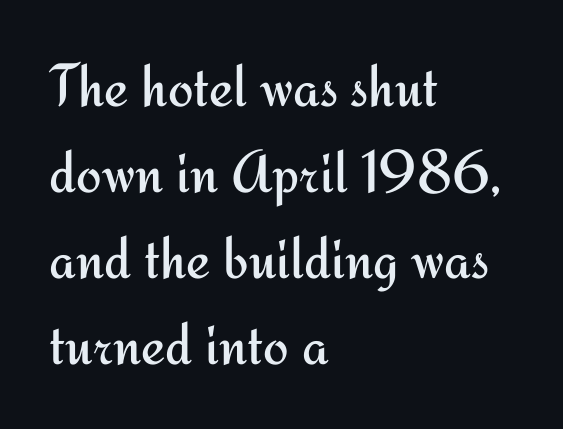
{"serif": "no", "italic": "no", "bold": "no", "weight": "regular", "width": "normal", "stroke_contrast": "medium", "x_height": "small", "monospaced": "no", "underline": "no", "align": "left", "line_spacing": "normal", "line_spacing_ratio": 1.41, "letter_spacing": "normal", "letter_spacing_em": 0.0, "glyph_px": 61}
